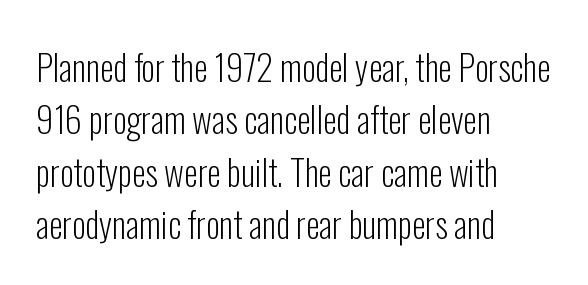
It's the straight-up-and-down kind of type. Line starts are locked; line ends wander. Compared with typical body copy, the letter spacing here is the same. Honestly, there is no underline to notice here at all.
